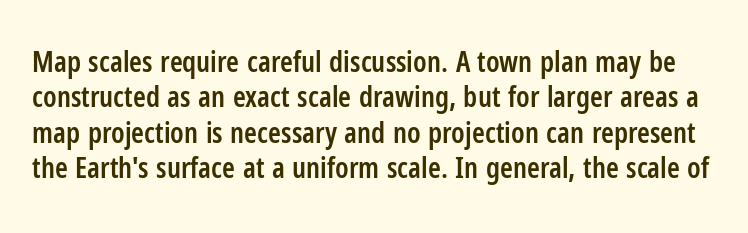
The image shows 29 px semibold, condensed sans-serif type, upright; set line spacing 1.22x, normal letter spacing, not underlined; low stroke contrast and a medium x-height.
